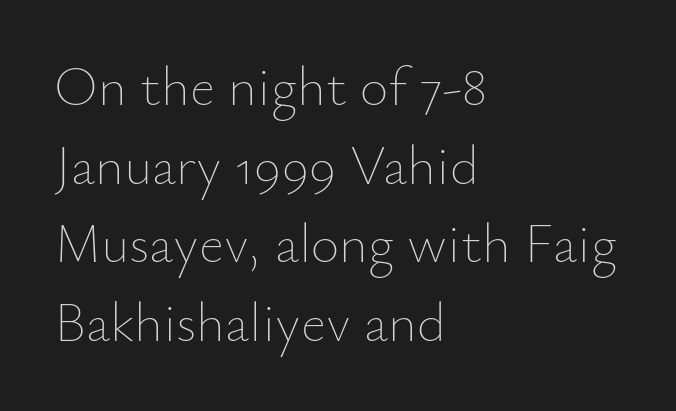
The image shows 55 px thin type, upright; set left-aligned, normal line spacing (1.43x), normal letter spacing, not underlined; low stroke contrast and a small x-height.
